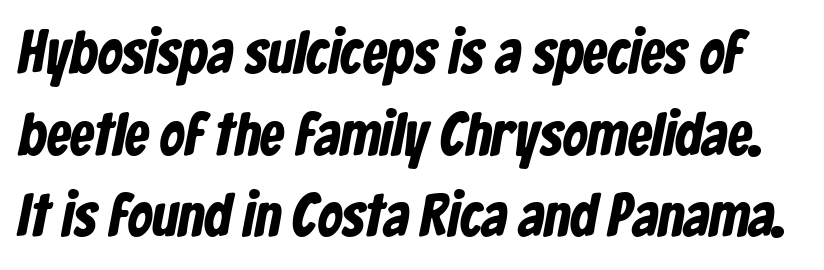
Q: Is the text bold? A: Yes.
Q: Is the typeface a serif or a sans-serif typeface? A: Sans-serif.
Q: Is the text underlined? A: No.
Q: Is the spacing between letters normal or unusually wide? A: Normal.
Q: Is the spacing between lines tight, normal or loose? A: Normal.
Q: Width (condensed, normal, or wide)? A: Condensed.
Q: Stroke contrast? A: Low.
Q: x-height? A: Medium.
Q: Monospaced? A: No.
